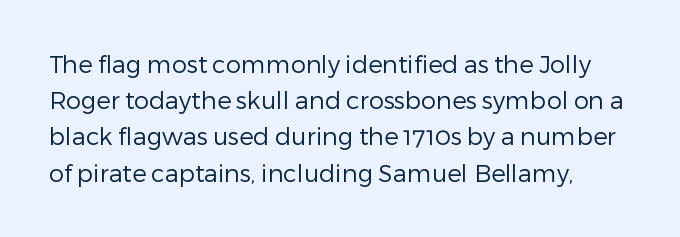
Students, note that the glyphs here touch the page at normal intervals. Notice how the stems are strictly vertical — no italics here. This reads as an unemphasized weight, regular at the heaviest. In terms of leading, this rendering sits right in the middle. The string is rendered with underlining switched off.
